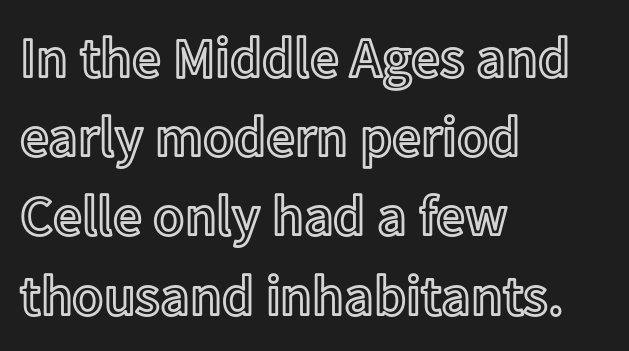
Q: Is the text italic (slanted)? A: No, it is upright.
Q: Is the text underlined? A: No.
Q: How is the paragraph aligned? A: Left-aligned.
Q: Is the spacing between letters normal or unusually wide? A: Normal.
Q: Is the spacing between lines tight, normal or loose? A: Normal.
Q: Width (condensed, normal, or wide)? A: Normal.
Q: x-height? A: Medium.
Q: Monospaced? A: No.
